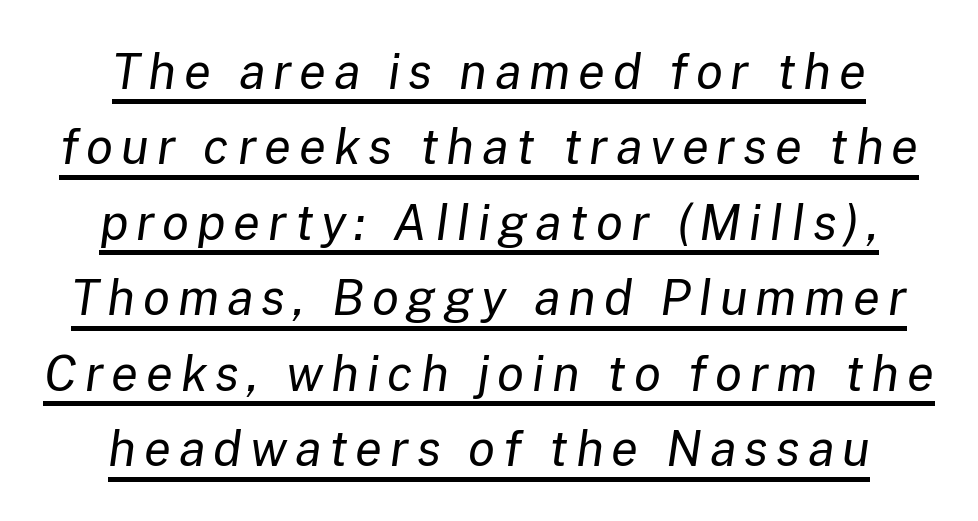
Q: Is the text bold? A: No.
Q: Is the text italic (slanted)? A: Yes, it leans right by about 8 degrees.
Q: Is the text underlined? A: Yes.
Q: Is the spacing between lines tight, normal or loose? A: Normal.
Q: Width (condensed, normal, or wide)? A: Normal.
Q: Stroke contrast? A: Low.
Q: x-height? A: Medium.
Q: Monospaced? A: No.
